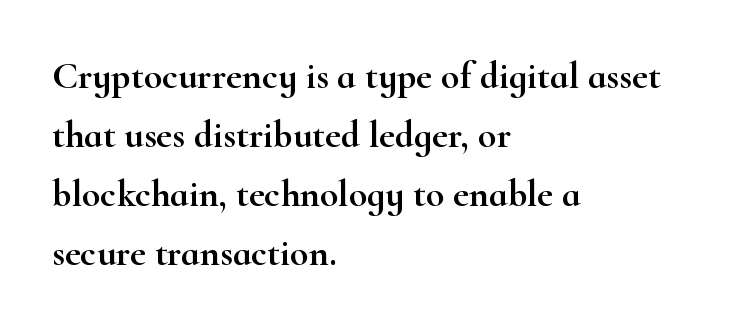
The image shows 38 px wide serif type, upright; set left-aligned, normal line spacing (1.55x), normal letter spacing, not underlined; high stroke contrast and a small x-height.
